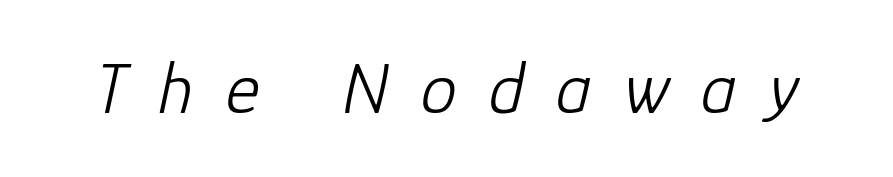
The image shows 73 px light type, italic (leaning right); set unusually wide letter spacing (+0.44 em), not underlined; low stroke contrast and a medium x-height.
